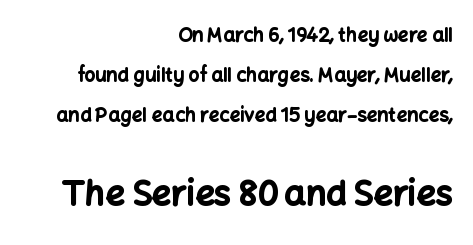
{"serif": "no", "italic": "no", "bold": "yes", "weight": "bold", "width": "normal", "stroke_contrast": "low", "x_height": "medium", "monospaced": "no", "underline": "no", "align": "right", "line_spacing": "loose", "line_spacing_ratio": 2.11, "letter_spacing": "normal", "letter_spacing_em": 0.0, "larger_block": "second", "size_ratio": 1.79, "glyph_px": 34}
